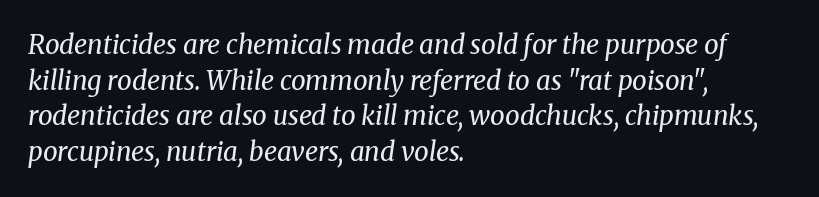
The image shows 26 px text type, italic (leaning right); set left-aligned, normal line spacing (1.37x), normal letter spacing, not underlined.
